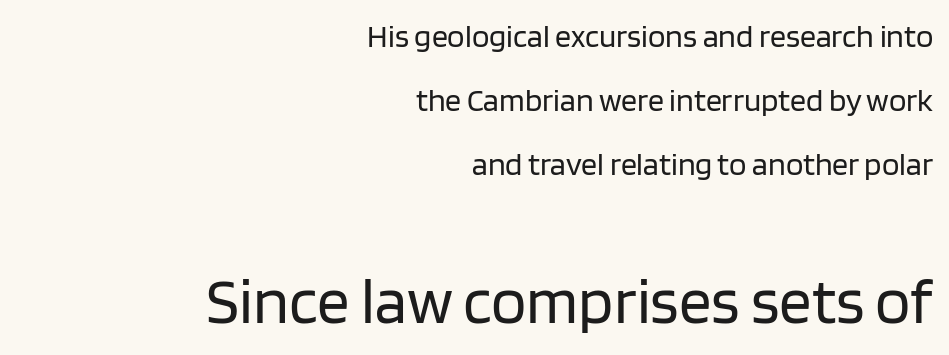
The image shows 65 px regular-weight sans-serif type, upright; set right-aligned, loose line spacing (2.0x), normal letter spacing, not underlined; the second (bottom) block is 2.03x larger; low stroke contrast and a large x-height.
